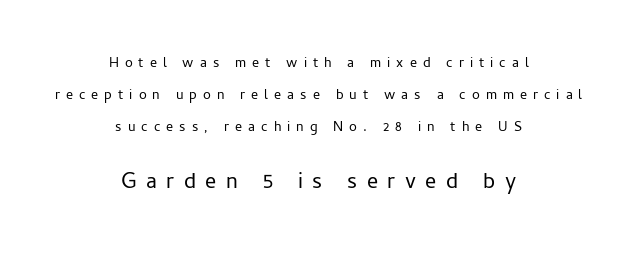
Lines of text with bare space underneath. Note: smaller setting up top, larger setting below. Loosely led — the rows are spread out. Is the letter spacing exaggerated? Yes — the characters are pushed far apart.
